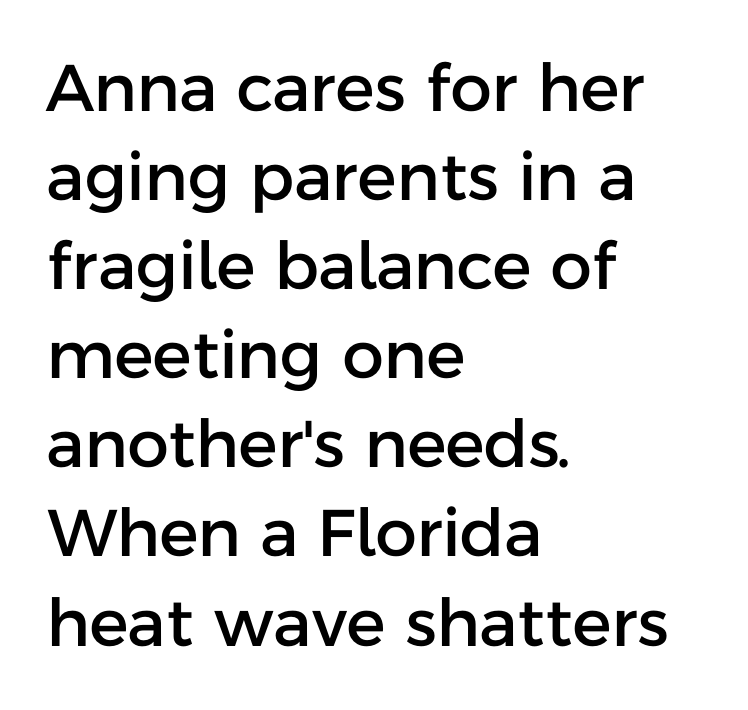
The rendering uses natural spacing where letterforms have individual widths. The passage shown is not underscored anywhere. The designer left line spacing at the default. Note: no serifs on the glyphs. This rendering leaves character spacing at its baseline value. The paragraph has a hard left edge and a soft right edge.
